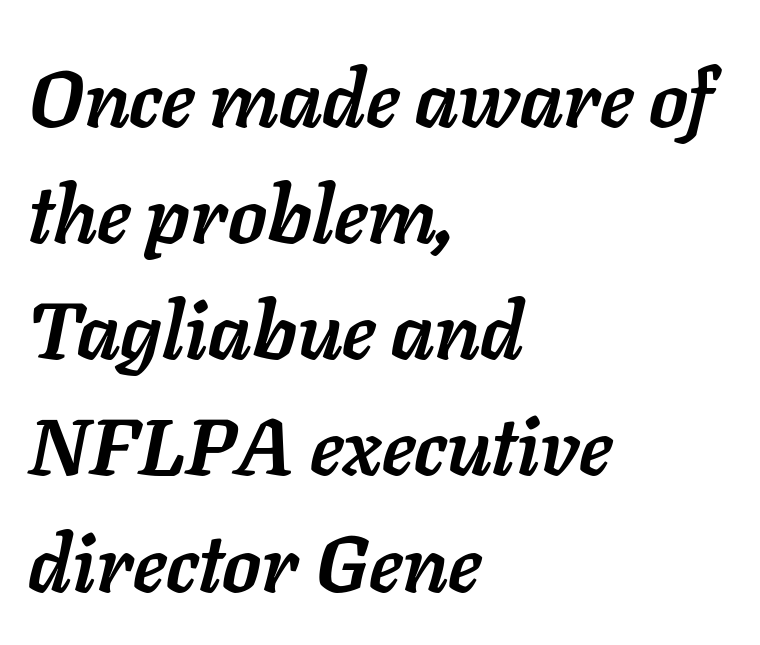
Q: Is the text bold? A: Yes.
Q: Is the text italic (slanted)? A: Yes, it leans right by about 11 degrees.
Q: Is the text underlined? A: No.
Q: How is the paragraph aligned? A: Left-aligned.
Q: Is the spacing between letters normal or unusually wide? A: Normal.
Q: Is the spacing between lines tight, normal or loose? A: Normal.
Q: Width (condensed, normal, or wide)? A: Normal.
Q: Stroke contrast? A: Low.
Q: x-height? A: Medium.
Q: Monospaced? A: No.
